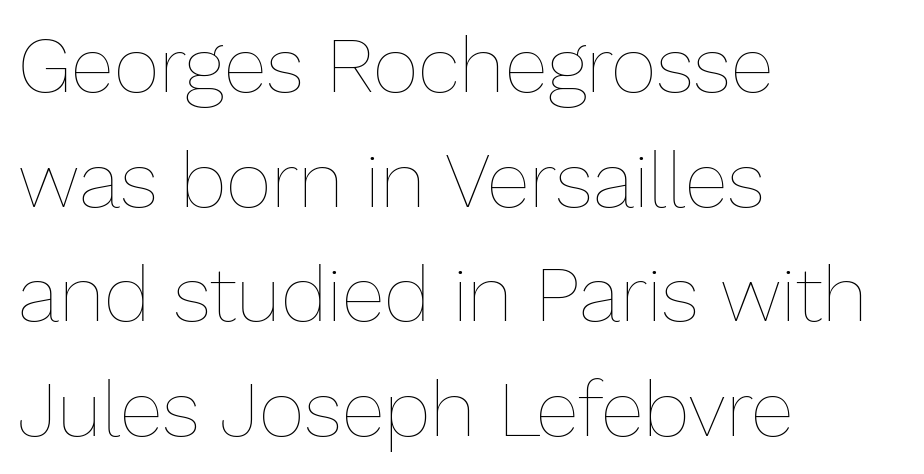
The image shows 79 px thin type, upright; set left-aligned, normal line spacing (1.45x), normal letter spacing, not underlined; low stroke contrast and a medium x-height.
